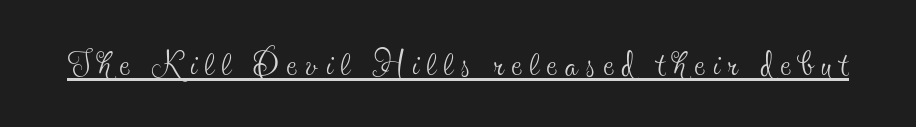
The image shows 46 px thin, condensed serif type; set underlined; a small x-height.
